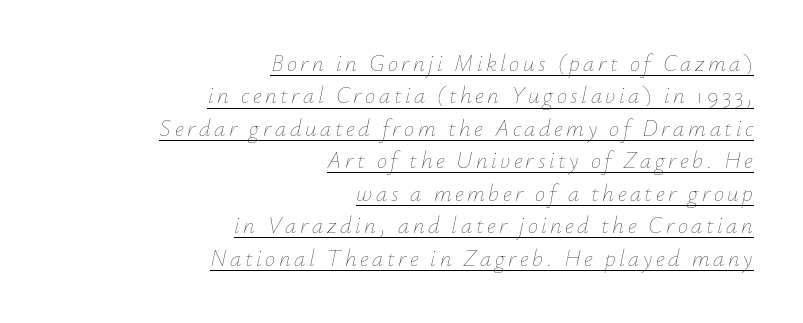
Q: Is the text bold? A: No.
Q: Is the text italic (slanted)? A: Yes, it leans right by about 12 degrees.
Q: Is the text underlined? A: Yes.
Q: How is the paragraph aligned? A: Right-aligned.
Q: Is the spacing between lines tight, normal or loose? A: Normal.
